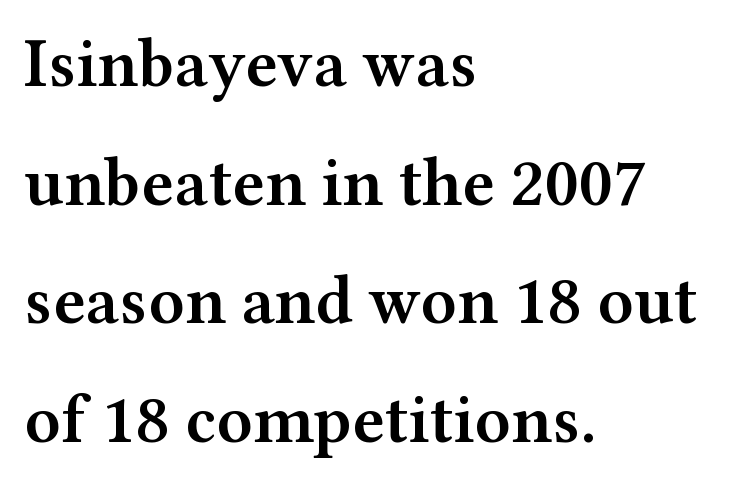
The image shows 69 px semibold, wide serif type, upright; set left-aligned, line spacing 1.72x, normal letter spacing, not underlined; medium stroke contrast and a medium x-height.
